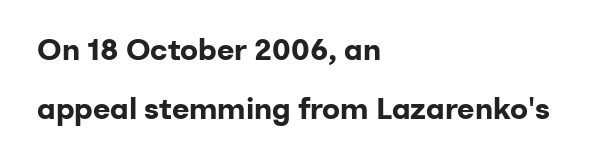
Teacher's note: observe the even left margin — that is flush-left alignment. The glyphs are unaccompanied by any horizontal stroke below them. Set as a true bold cut, around the 700 mark. The face used here is proportionally spaced, like ordinary book or web type.
